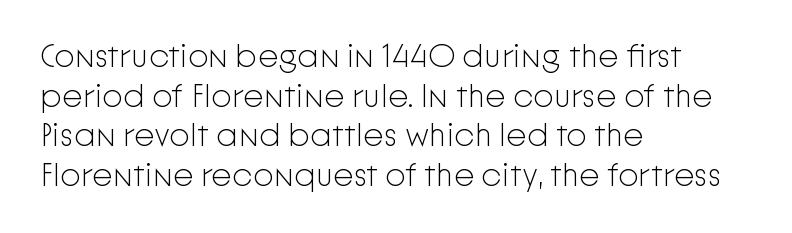
The image shows 33 px light sans-serif type, upright; set left-aligned, line spacing 1.2x, normal letter spacing, not underlined; low stroke contrast and a medium x-height.
